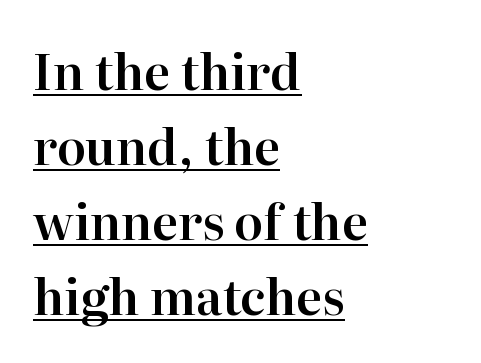
Q: Is the text italic (slanted)? A: No, it is upright.
Q: Is the typeface a serif or a sans-serif typeface? A: Serif.
Q: Is the text underlined? A: Yes.
Q: How is the paragraph aligned? A: Left-aligned.
Q: Is the spacing between letters normal or unusually wide? A: Normal.
Q: Is the spacing between lines tight, normal or loose? A: Normal.
Q: Width (condensed, normal, or wide)? A: Normal.
Q: Stroke contrast? A: High.
Q: x-height? A: Medium.
Q: Monospaced? A: No.
